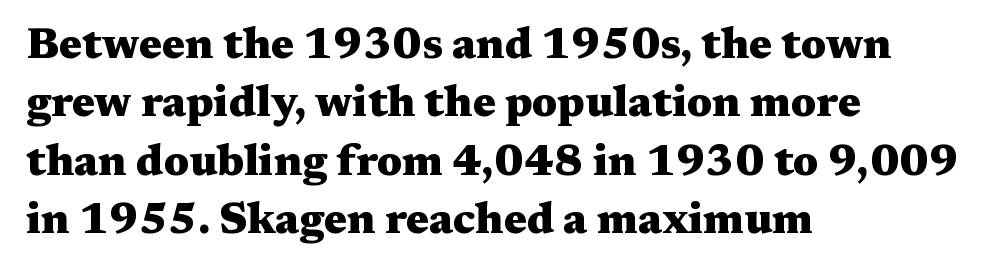
Q: Is the text bold? A: Yes.
Q: Is the text italic (slanted)? A: No, it is upright.
Q: Is the typeface a serif or a sans-serif typeface? A: Serif.
Q: Is the text underlined? A: No.
Q: How is the paragraph aligned? A: Left-aligned.
Q: Is the spacing between letters normal or unusually wide? A: Normal.
Q: Is the spacing between lines tight, normal or loose? A: Normal.
Q: Width (condensed, normal, or wide)? A: Wide.
Q: Stroke contrast? A: Medium.
Q: x-height? A: Medium.
Q: Monospaced? A: No.
